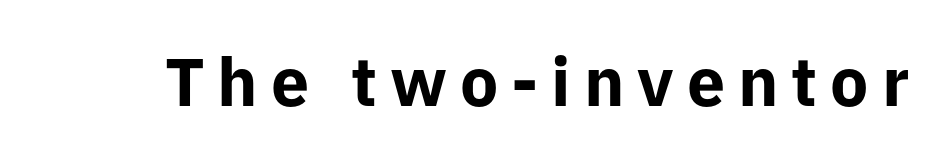
Q: Is the text bold? A: Yes.
Q: Is the text italic (slanted)? A: No, it is upright.
Q: Is the typeface a serif or a sans-serif typeface? A: Sans-serif.
Q: Is the text underlined? A: No.
Q: Width (condensed, normal, or wide)? A: Normal.
Q: Stroke contrast? A: Low.
Q: x-height? A: Medium.
Q: Monospaced? A: No.
